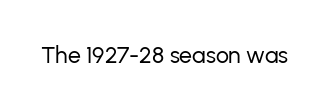
{"italic": "no", "bold": "no", "underline": "no", "letter_spacing": "normal", "letter_spacing_em": 0.0, "glyph_px": 23}
